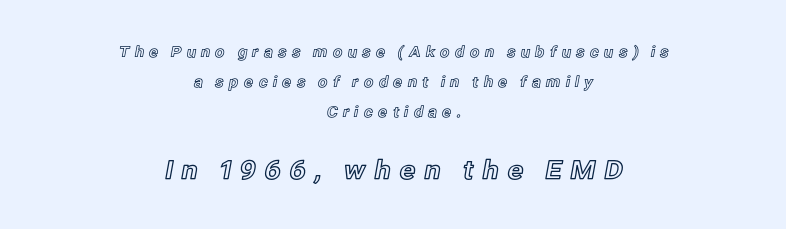
The image shows 26 px text type; set centered, loose line spacing (2.0x), unusually wide letter spacing (+0.32 em), not underlined; the second (bottom) block is 1.73x larger.
